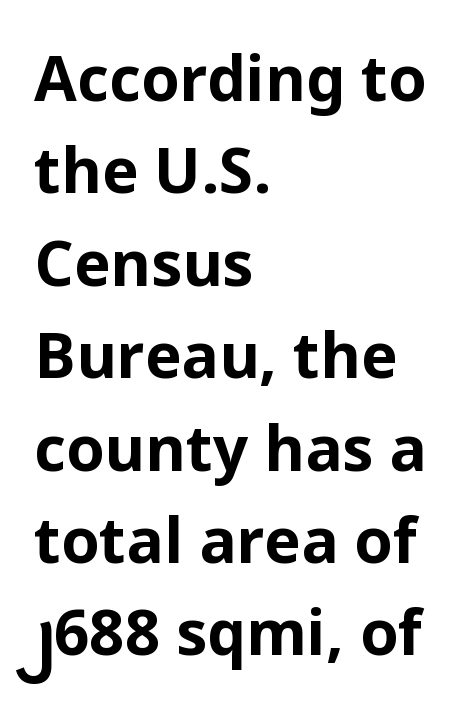
{"serif": "no", "italic": "no", "bold": "yes", "weight": "bold", "width": "normal", "stroke_contrast": "low", "x_height": "medium", "monospaced": "no", "underline": "no", "align": "left", "line_spacing": "normal", "line_spacing_ratio": 1.49, "letter_spacing": "normal", "letter_spacing_em": 0.0, "glyph_px": 62}
